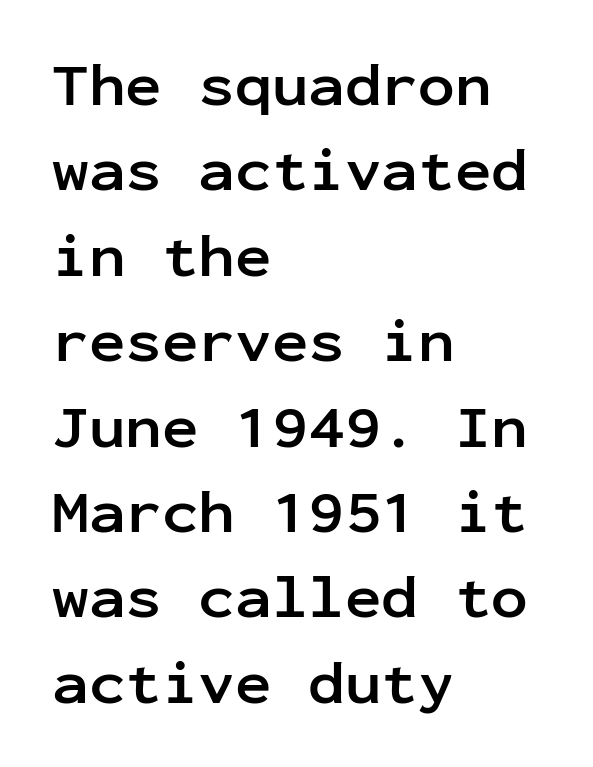
{"serif": "no", "italic": "no", "bold": "yes", "weight": "semibold", "width": "normal", "stroke_contrast": "low", "x_height": "medium", "monospaced": "yes", "underline": "no", "align": "left", "line_spacing": "normal", "line_spacing_ratio": 1.4, "letter_spacing": "normal", "letter_spacing_em": 0.0, "glyph_px": 61}
